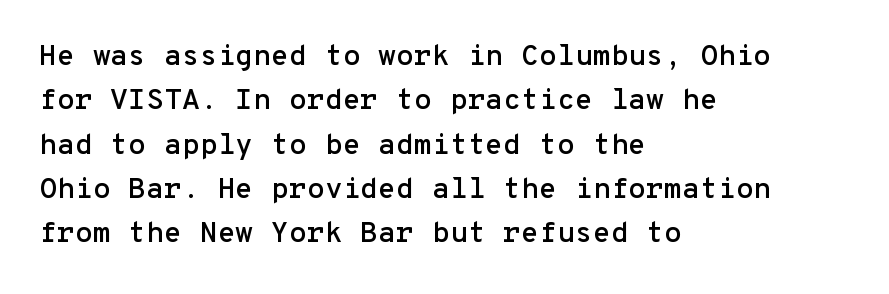
The image shows 29 px sans-serif type, upright, monospaced; set left-aligned, normal line spacing (1.53x), normal letter spacing, not underlined; low stroke contrast and a medium x-height.
